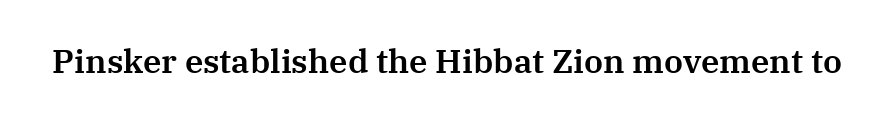
The image shows 33 px serif type, upright; set normal letter spacing, not underlined; medium stroke contrast and a medium x-height.
